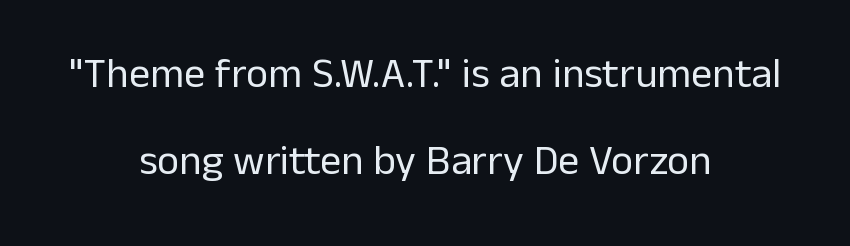
{"serif": "no", "italic": "no", "bold": "no", "weight": "regular", "width": "normal", "stroke_contrast": "low", "x_height": "medium", "monospaced": "no", "underline": "no", "align": "center", "line_spacing": "loose", "line_spacing_ratio": 2.06, "letter_spacing": "normal", "letter_spacing_em": 0.0, "glyph_px": 42}
